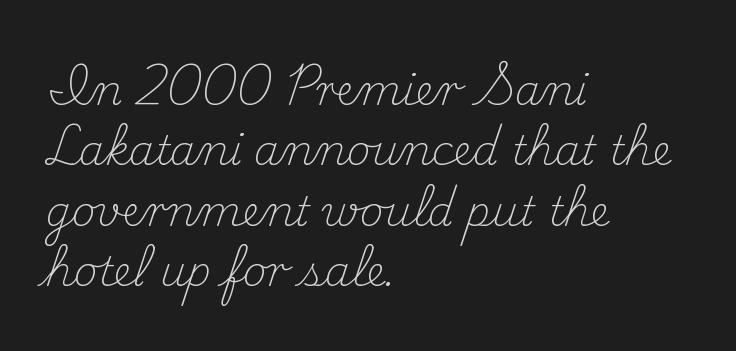
{"serif": "yes", "bold": "no", "weight": "light", "width": "normal", "stroke_contrast": "medium", "x_height": "small", "monospaced": "no", "underline": "no", "align": "left", "line_spacing": "normal", "line_spacing_ratio": 1.47, "letter_spacing": "normal", "letter_spacing_em": 0.0, "glyph_px": 41}
